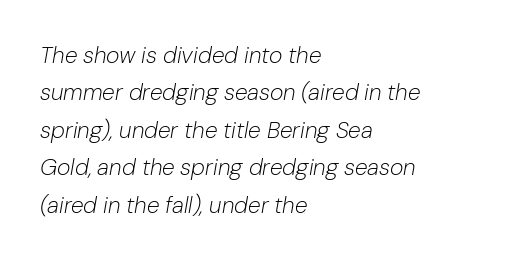
A student would call this left alignment; a typographer would say flush left, rag right. The passage shown leans; its letterforms are oblique. A typesetter would call this zero additional tracking. The baseline area is clear.
